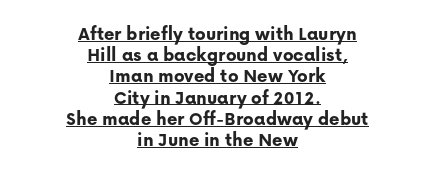
Q: Is the text bold? A: Yes.
Q: Is the text italic (slanted)? A: No, it is upright.
Q: Is the text underlined? A: Yes.
Q: How is the paragraph aligned? A: Centered.
Q: Is the spacing between letters normal or unusually wide? A: Normal.
Q: Is the spacing between lines tight, normal or loose? A: Tight.
